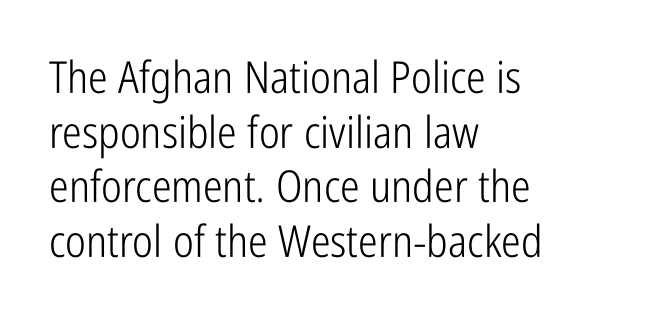
{"serif": "no", "italic": "no", "bold": "no", "weight": "light", "width": "condensed", "stroke_contrast": "low", "x_height": "medium", "monospaced": "no", "underline": "no", "align": "left", "line_spacing_ratio": 1.24, "letter_spacing": "normal", "letter_spacing_em": 0.0, "glyph_px": 44}
